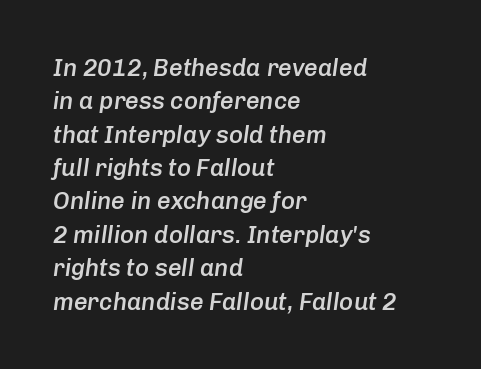
Q: Is the text bold? A: Semi-bold.
Q: Is the text italic (slanted)? A: Yes, it leans right by about 8 degrees.
Q: Is the text underlined? A: No.
Q: How is the paragraph aligned? A: Left-aligned.
Q: Is the spacing between letters normal or unusually wide? A: Normal.
Q: Is the spacing between lines tight, normal or loose? A: Normal.
